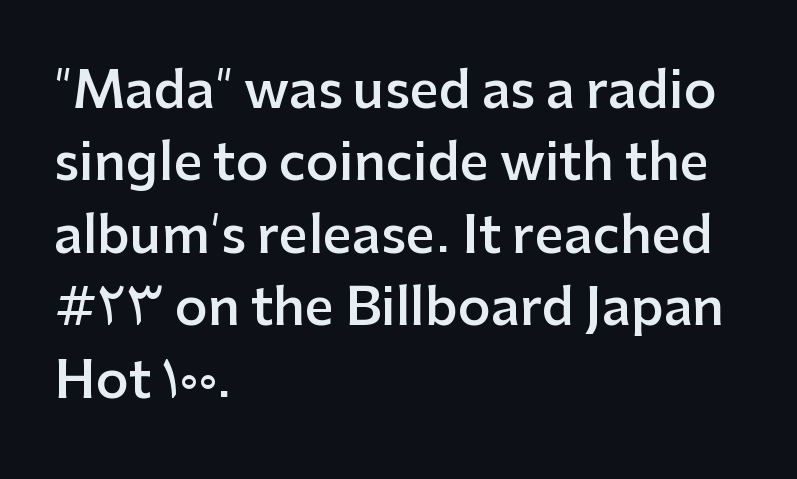
Letterform terminals end flat and unadorned throughout the passage. These lines keep a tight, regular rhythm from letter to letter. Line beginnings align vertically; line endings do not. The leading is moderate, giving the passage an even texture.
